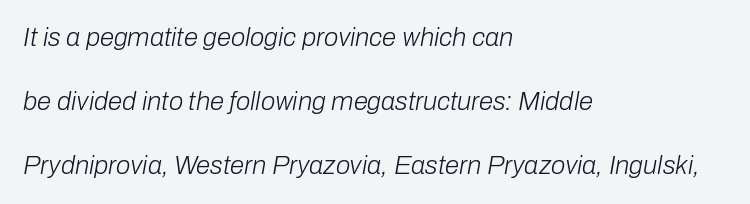
The image shows 26 px text type, italic (leaning right); set left-aligned, loose line spacing (2.47x), normal letter spacing, not underlined.
